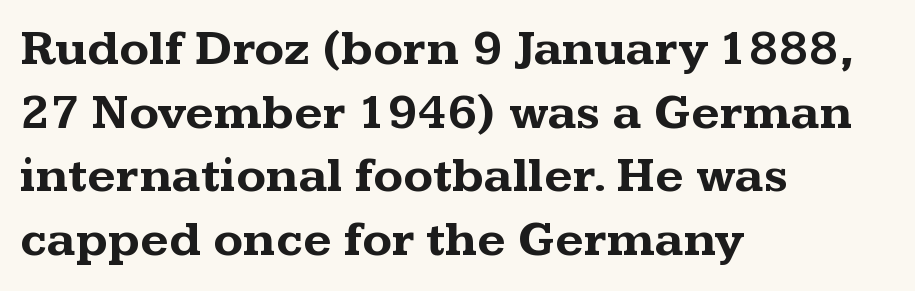
Q: Is the text bold? A: Yes.
Q: Is the text italic (slanted)? A: No, it is upright.
Q: Is the typeface a serif or a sans-serif typeface? A: Serif.
Q: Is the text underlined? A: No.
Q: How is the paragraph aligned? A: Left-aligned.
Q: Is the spacing between letters normal or unusually wide? A: Normal.
Q: Is the spacing between lines tight, normal or loose? A: Normal.
Q: Width (condensed, normal, or wide)? A: Wide.
Q: Stroke contrast? A: Medium.
Q: x-height? A: Medium.
Q: Monospaced? A: No.
